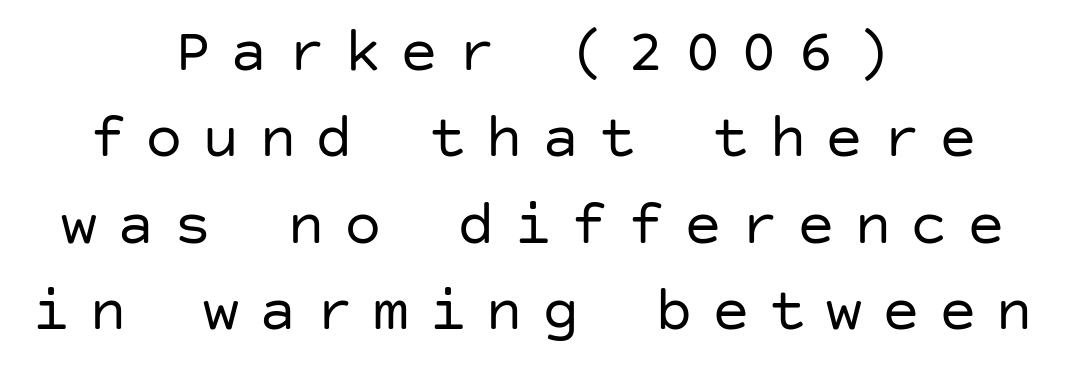
The image shows 63 px regular-weight sans-serif type, upright; set centered, normal line spacing (1.37x), unusually wide letter spacing (+0.3 em), not underlined; low stroke contrast and a large x-height.
